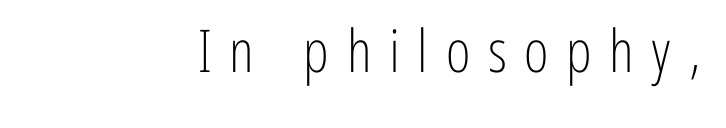
{"serif": "no", "italic": "no", "bold": "no", "weight": "light", "width": "condensed", "stroke_contrast": "low", "x_height": "medium", "monospaced": "no", "underline": "no", "align": "right", "letter_spacing": "wide", "letter_spacing_em": 0.3, "glyph_px": 59}
